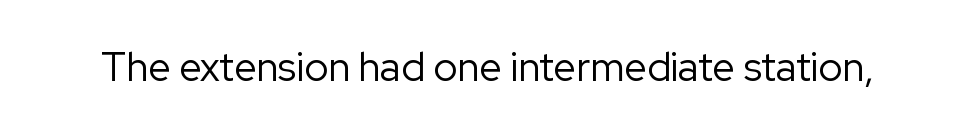
Q: Is the text bold? A: No.
Q: Is the text italic (slanted)? A: No, it is upright.
Q: Is the typeface a serif or a sans-serif typeface? A: Sans-serif.
Q: Is the text underlined? A: No.
Q: Is the spacing between letters normal or unusually wide? A: Normal.
Q: Width (condensed, normal, or wide)? A: Normal.
Q: Stroke contrast? A: Low.
Q: x-height? A: Medium.
Q: Monospaced? A: No.
